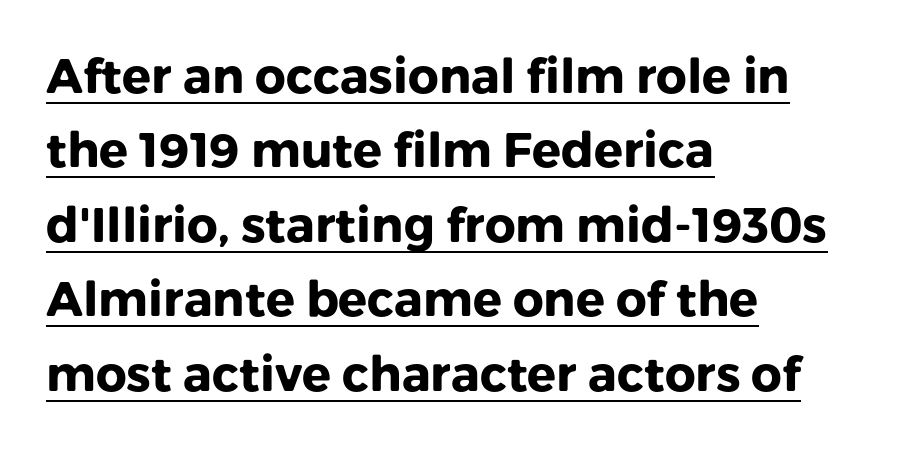
The image shows 48 px heavy sans-serif type, upright; set left-aligned, normal line spacing (1.55x), normal letter spacing, underlined; low stroke contrast and a medium x-height.
